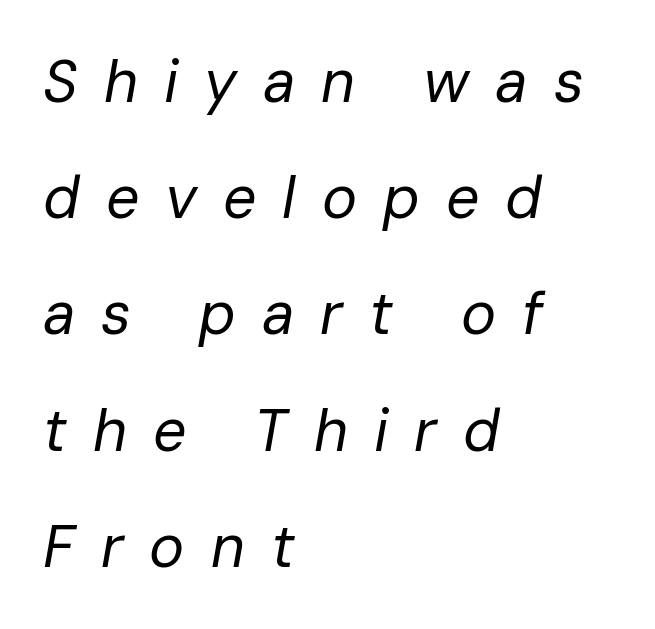
This sample trades compactness for vertical openness between lines. Stems here are at most as thick as an everyday book face. The zone under the glyphs is completely vacant. Students, note that the glyphs here are deliberately spaced far apart. The face used here is proportionally spaced, like ordinary book or web type.
